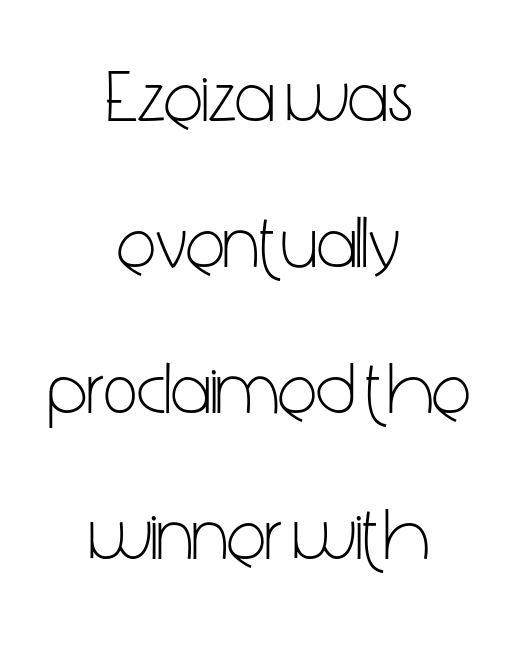
{"serif": "no", "italic": "no", "bold": "no", "weight": "light", "width": "condensed", "stroke_contrast": "low", "x_height": "medium", "monospaced": "no", "underline": "no", "align": "center", "line_spacing": "loose", "line_spacing_ratio": 2.0, "letter_spacing": "normal", "letter_spacing_em": 0.0, "glyph_px": 73}
